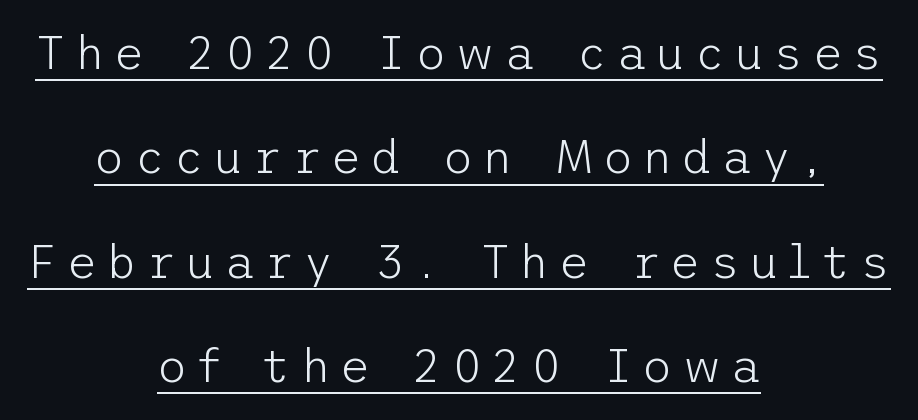
The image shows 47 px light sans-serif type, upright; set centered, loose line spacing (2.22x), underlined; low stroke contrast and a medium x-height.
